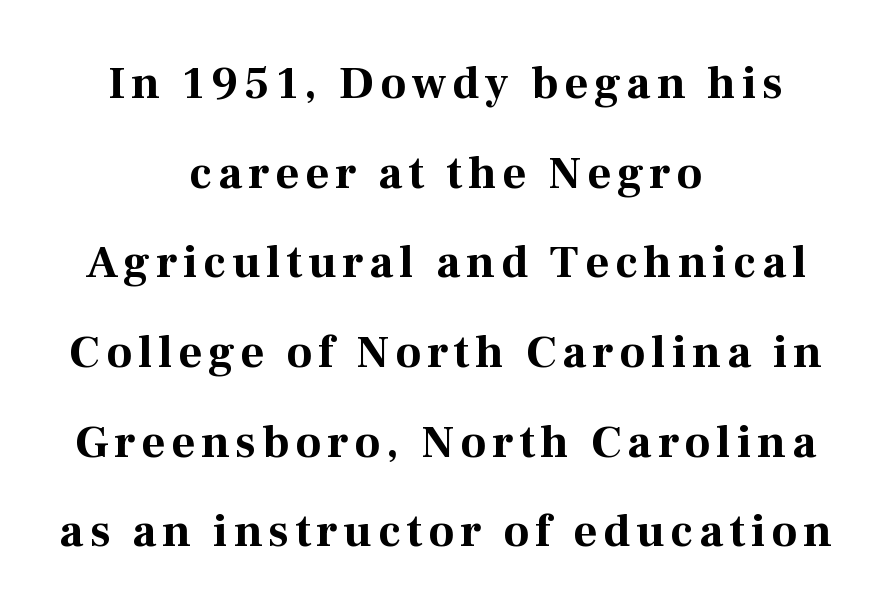
This is the regular roman posture of the typeface. Here the designer chose a conventional face with non-uniform glyph widths. If you folded the block vertically in half, each line would mirror itself in length. A great deal of white space separates one row of letters from the next.
